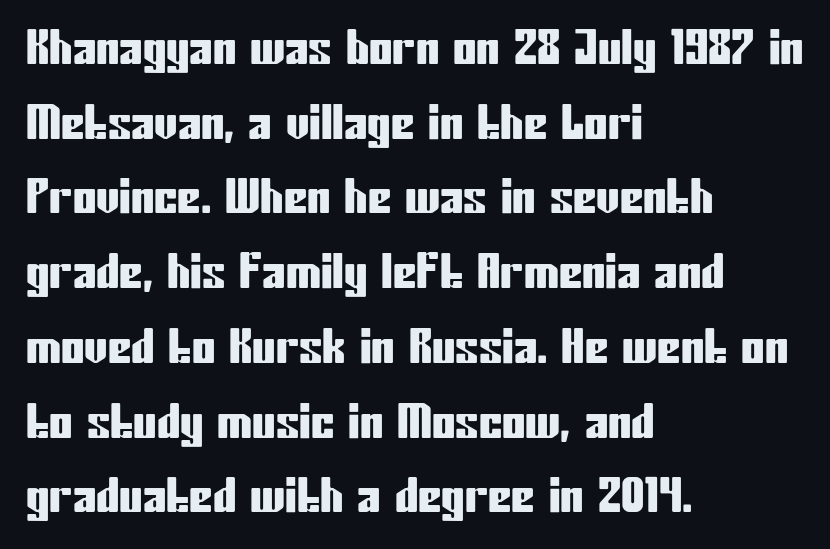
{"serif": "no", "italic": "no", "width": "condensed", "stroke_contrast": "low", "x_height": "medium", "monospaced": "no", "underline": "no", "align": "left", "line_spacing": "normal", "line_spacing_ratio": 1.59, "letter_spacing": "normal", "letter_spacing_em": 0.0, "glyph_px": 47}
